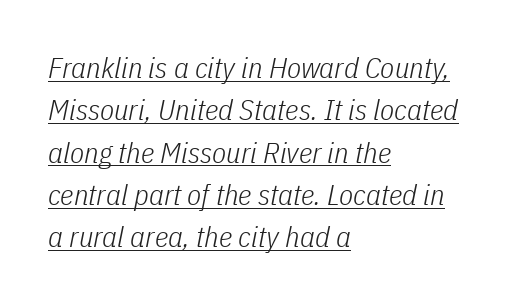
Q: Is the text bold? A: No.
Q: Is the text italic (slanted)? A: Yes, it leans right by about 11 degrees.
Q: Is the text underlined? A: Yes.
Q: How is the paragraph aligned? A: Left-aligned.
Q: Is the spacing between letters normal or unusually wide? A: Normal.
Q: Is the spacing between lines tight, normal or loose? A: Normal.
Q: Width (condensed, normal, or wide)? A: Condensed.
Q: Stroke contrast? A: Low.
Q: x-height? A: Medium.
Q: Monospaced? A: No.
